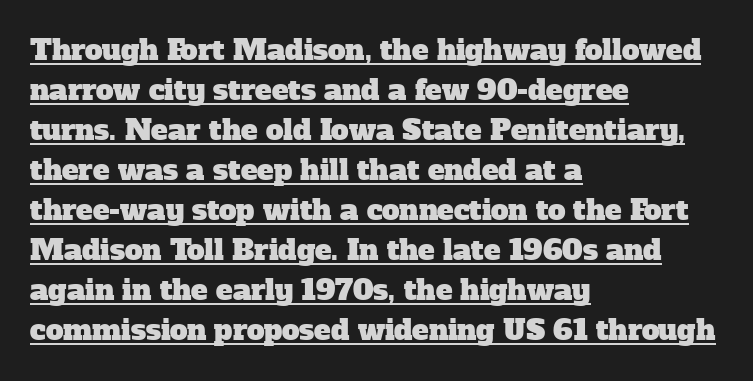
The image shows 28 px serif type; set left-aligned, normal line spacing (1.43x), normal letter spacing, underlined; low stroke contrast and a medium x-height.
